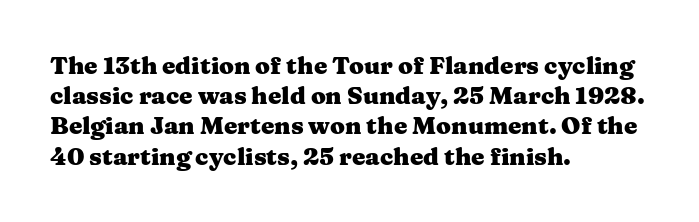
The ragged edge is on the right, which tells us the setting is flush left. The space beneath each line is pristine and unruled. This rendering leaves character spacing at its baseline value. The passage shown stacks its lines at a standard gap. Italic? Not at all — the glyphs are vertical. Emphasis by weight is at full strength: bold.
